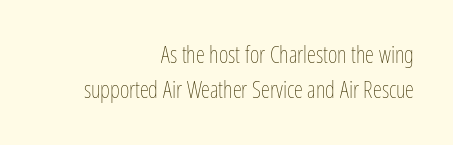
The image shows 23 px text type, upright; set right-aligned, normal line spacing (1.51x), normal letter spacing, not underlined.
